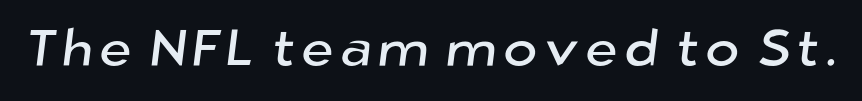
Is this a sans? Yes — the strokes have no serifs. A clean baseline with only descenders dipping below it. Note the varied advance widths — an 'i' is clearly narrower than an 'm'.
